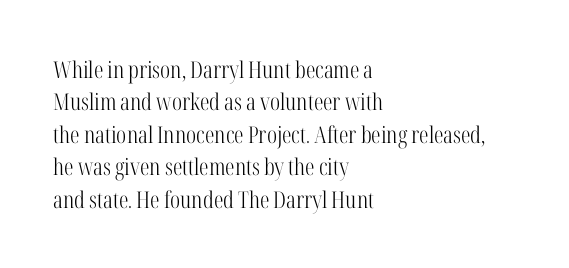
The image shows 23 px text type, upright; set left-aligned, normal line spacing (1.41x), normal letter spacing, not underlined.
